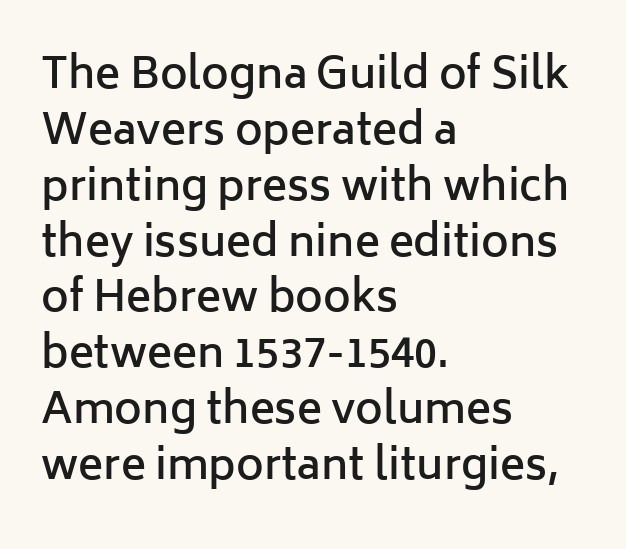
{"serif": "no", "italic": "no", "bold": "semi", "weight": "semibold", "width": "normal", "stroke_contrast": "low", "x_height": "medium", "monospaced": "no", "underline": "no", "align": "left", "line_spacing": "normal", "line_spacing_ratio": 1.33, "letter_spacing": "normal", "letter_spacing_em": 0.0, "glyph_px": 42}
